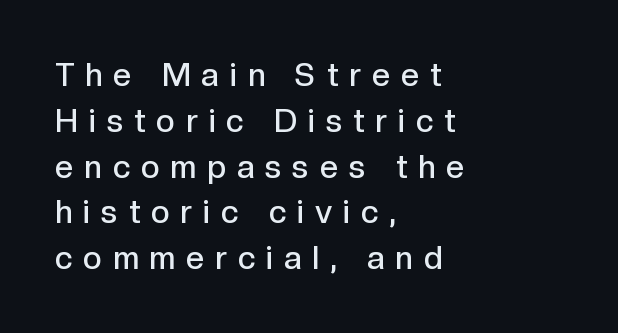
{"serif": "no", "italic": "no", "bold": "semi", "weight": "semibold", "width": "normal", "x_height": "medium", "monospaced": "no", "underline": "no", "align": "left", "line_spacing": "normal", "line_spacing_ratio": 1.43, "letter_spacing": "wide", "letter_spacing_em": 0.35, "glyph_px": 32}
